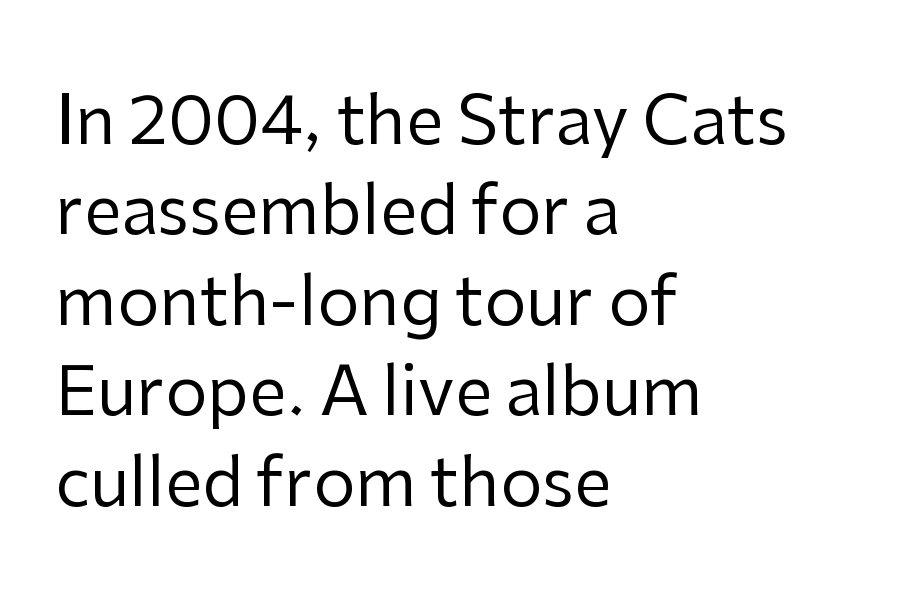
Q: Is the text bold? A: No.
Q: Is the text italic (slanted)? A: No, it is upright.
Q: Is the typeface a serif or a sans-serif typeface? A: Sans-serif.
Q: Is the text underlined? A: No.
Q: How is the paragraph aligned? A: Left-aligned.
Q: Is the spacing between letters normal or unusually wide? A: Normal.
Q: Is the spacing between lines tight, normal or loose? A: Normal.
Q: Width (condensed, normal, or wide)? A: Normal.
Q: Stroke contrast? A: Low.
Q: x-height? A: Medium.
Q: Monospaced? A: No.
